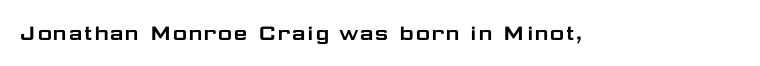
The image shows 25 px text type, upright; set normal letter spacing, not underlined.
